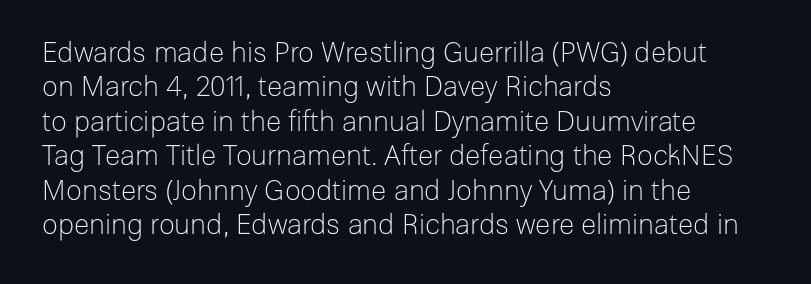
Tracking here is standard; glyphs follow each other at the usual distance. Spacing verdict: proportional, widths tailored to each character. Type style note: lacks serifs. Does the copy run flush right? No — it runs flush left.
